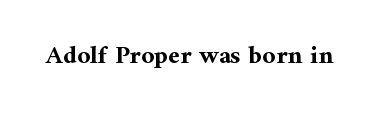
Only glyphs here, with clear space below each row. Rendered with straight, roman letterforms. The glyphs have the mass of a bold cut. Observe the ordinary spacing: letters are neighbours, not strangers.
